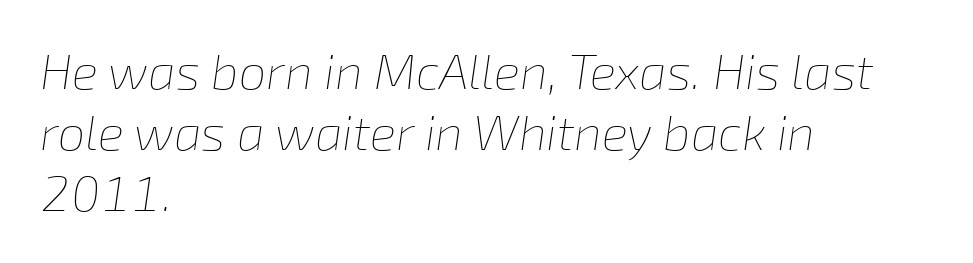
Vertical stems look standard width or narrower in stroke. If you drew a line through each stem, it would be angled. This sample has the flowing, uneven cadence of proportional lettering. Every row of glyphs begins at an identical x-position on the left. The passage shown has conventional tracking throughout.
